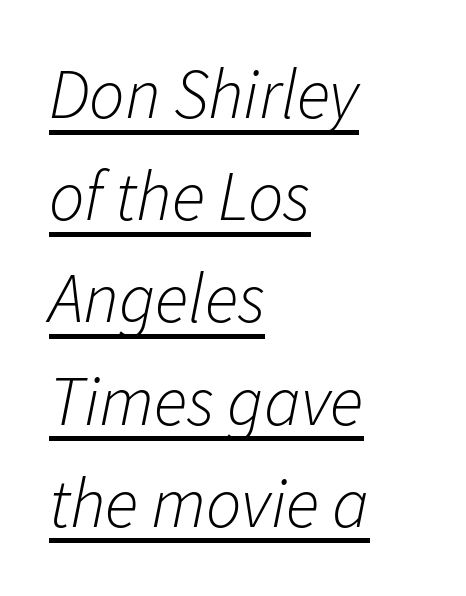
The image shows 70 px light type, italic (leaning right); set left-aligned, normal line spacing (1.46x), normal letter spacing, underlined; low stroke contrast and a medium x-height.
